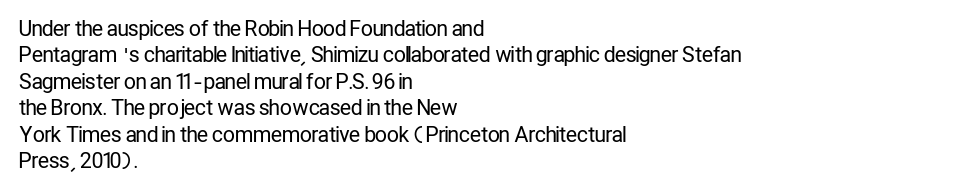
{"italic": "no", "bold": "no", "underline": "no", "align": "left", "line_spacing": "normal", "line_spacing_ratio": 1.26, "letter_spacing": "normal", "letter_spacing_em": 0.0, "glyph_px": 21}
